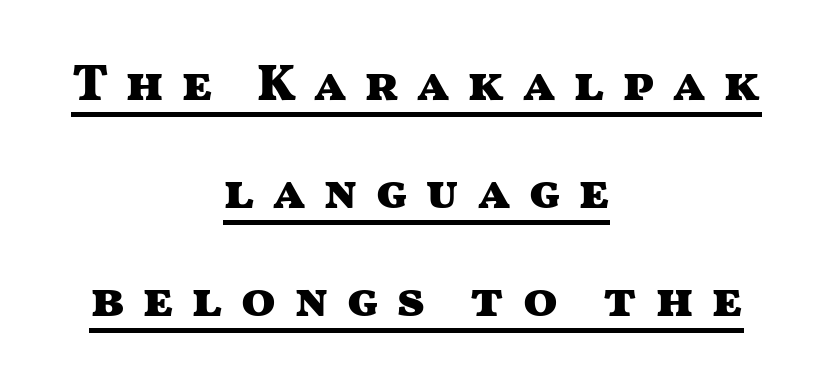
The image shows 51 px heavy, wide sans-serif type, upright; set centered, loose line spacing (2.12x), unusually wide letter spacing (+0.33 em), underlined; medium stroke contrast and a medium x-height.
